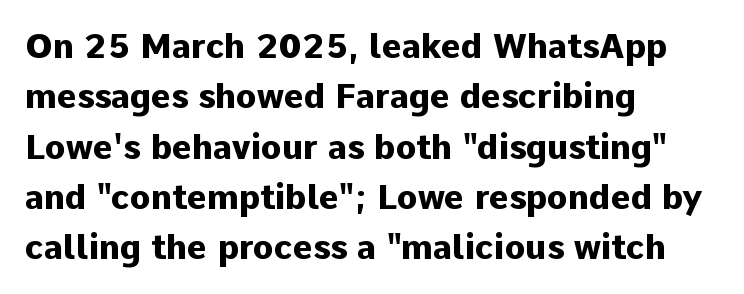
{"serif": "no", "italic": "no", "bold": "yes", "weight": "heavy", "width": "normal", "stroke_contrast": "low", "x_height": "medium", "monospaced": "no", "underline": "no", "align": "left", "line_spacing": "normal", "line_spacing_ratio": 1.48, "letter_spacing": "normal", "letter_spacing_em": 0.0, "glyph_px": 34}
